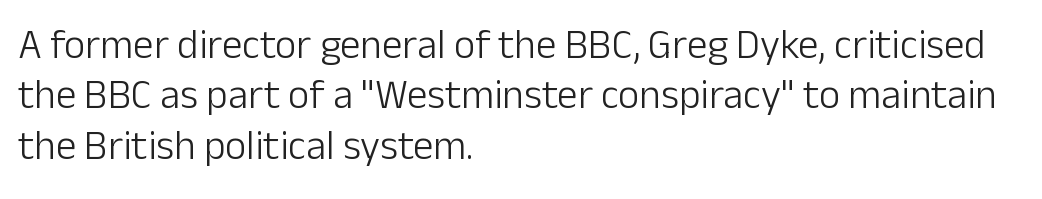
{"serif": "no", "italic": "no", "bold": "no", "weight": "light", "width": "normal", "stroke_contrast": "low", "x_height": "medium", "monospaced": "no", "underline": "no", "align": "left", "line_spacing_ratio": 1.23, "letter_spacing": "normal", "letter_spacing_em": 0.0, "glyph_px": 41}
